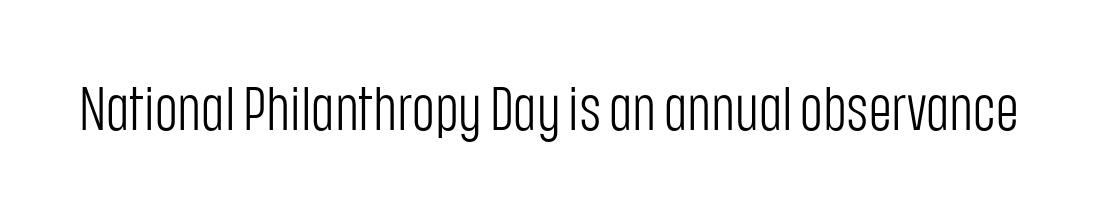
The image shows 62 px light, condensed sans-serif type, upright; set normal letter spacing, not underlined; low stroke contrast and a large x-height.
